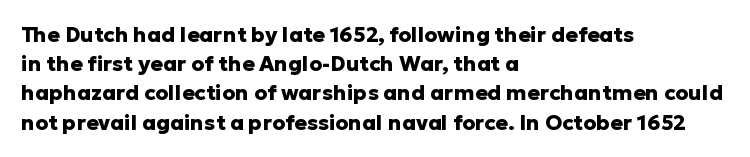
When letters stand straight like this, we call the style roman or upright. Line starts are locked; line ends wander. Quick note: underline off. Words appear dense and cohesive because spacing is normal. A normal amount of white space separates one row of letters from the next.
